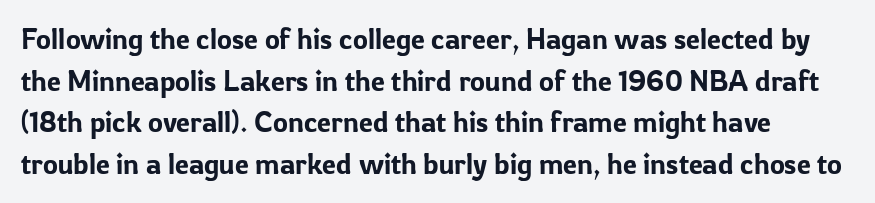
The image shows 28 px sans-serif type, upright; set normal line spacing (1.49x), normal letter spacing, not underlined; low stroke contrast and a medium x-height.
